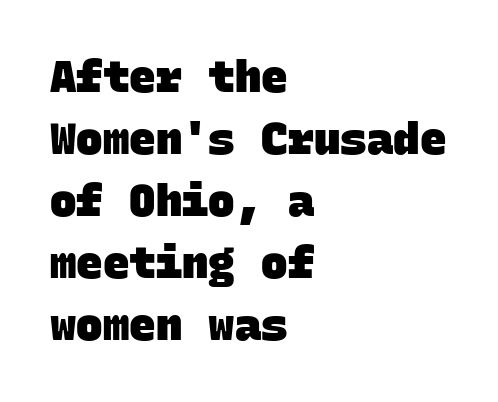
The image shows 44 px heavy sans-serif type, monospaced; set left-aligned, normal line spacing (1.41x), normal letter spacing, not underlined; low stroke contrast and a large x-height.
